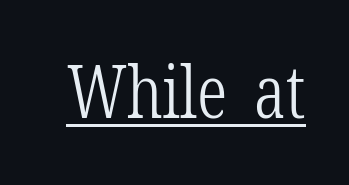
The image shows 74 px light, condensed serif type, upright; set normal letter spacing, underlined; low stroke contrast and a medium x-height.
